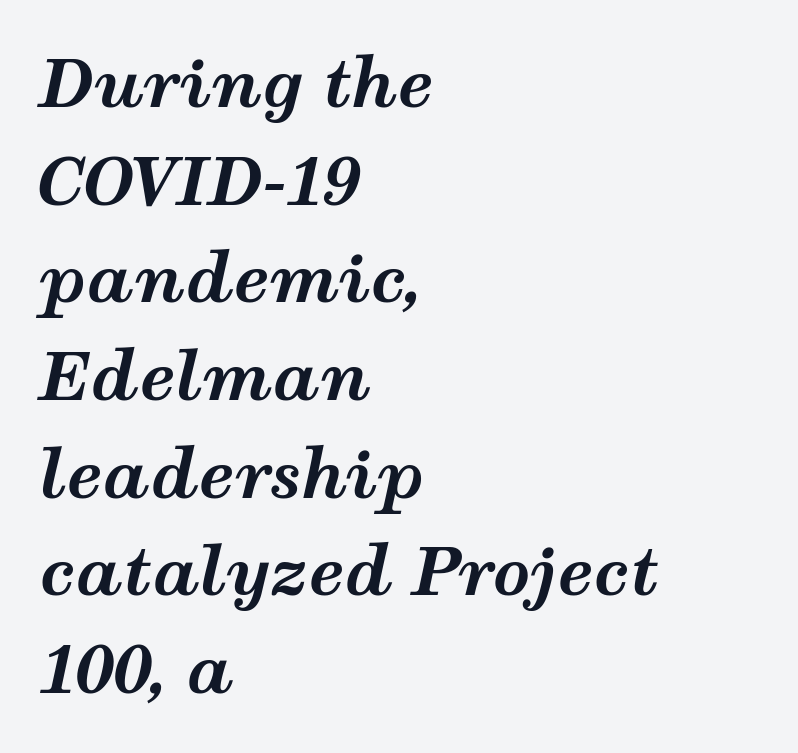
Plenty of ink on the page — the face is bold. What stands out about the letter spacing? Nothing — it is the standard amount. This block has exactly the height ordinary leading produces. Think of a printed novel: that variable character pitch is what you see here. Caption: multi-line text, flush left, ragged right.
